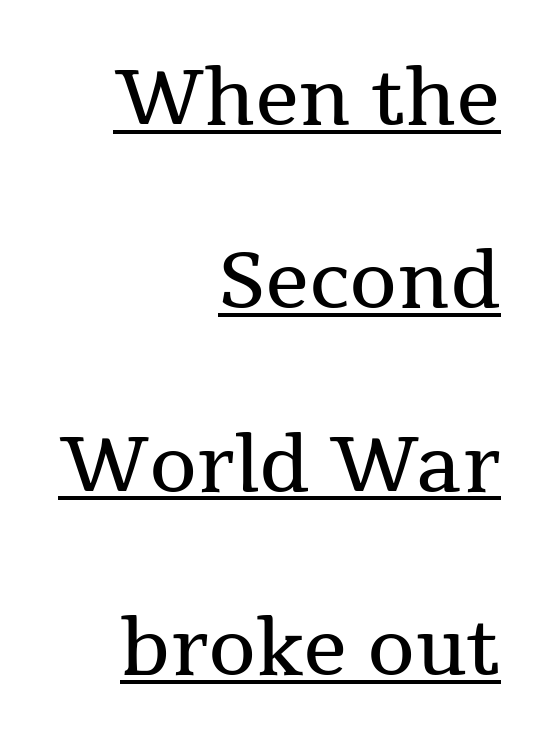
Q: Is the text bold? A: No.
Q: Is the text italic (slanted)? A: No, it is upright.
Q: Is the typeface a serif or a sans-serif typeface? A: Serif.
Q: Is the text underlined? A: Yes.
Q: How is the paragraph aligned? A: Right-aligned.
Q: Is the spacing between letters normal or unusually wide? A: Normal.
Q: Is the spacing between lines tight, normal or loose? A: Loose.
Q: Width (condensed, normal, or wide)? A: Normal.
Q: Stroke contrast? A: Medium.
Q: x-height? A: Medium.
Q: Monospaced? A: No.
